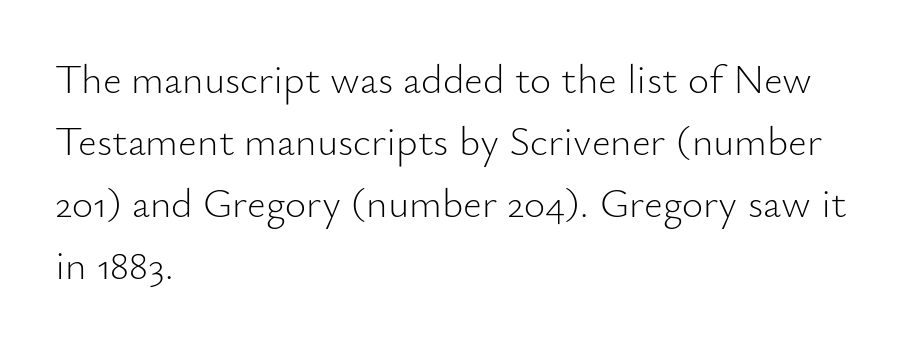
The image shows 41 px light sans-serif type, upright; set left-aligned, normal line spacing (1.51x), normal letter spacing, not underlined; low stroke contrast and a small x-height.
